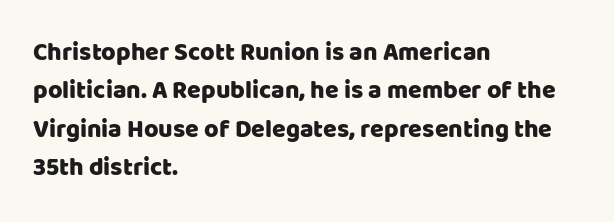
The image shows 25 px text type, upright; set left-aligned, normal line spacing (1.54x), normal letter spacing, not underlined.
